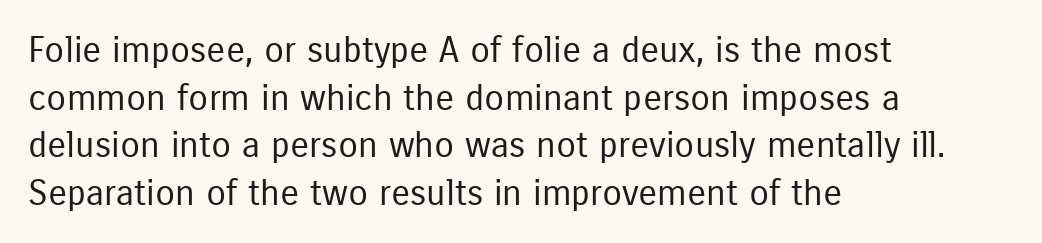
{"serif": "no", "italic": "no", "bold": "no", "weight": "regular", "width": "condensed", "stroke_contrast": "low", "x_height": "medium", "monospaced": "no", "underline": "no", "align": "left", "line_spacing": "normal", "line_spacing_ratio": 1.32, "letter_spacing": "normal", "letter_spacing_em": 0.0, "glyph_px": 36}
